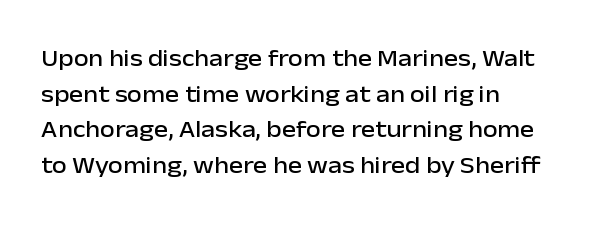
{"italic": "no", "underline": "no", "align": "left", "line_spacing": "normal", "line_spacing_ratio": 1.48, "letter_spacing": "normal", "letter_spacing_em": 0.0, "glyph_px": 24}
